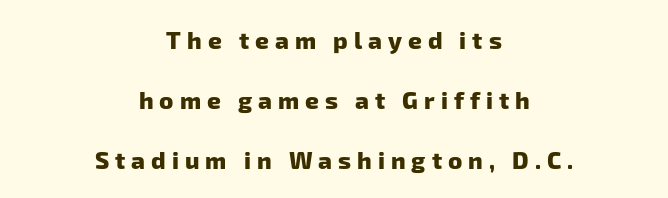
The image shows 24 px bold type; set centered, loose line spacing (2.49x), unusually wide letter spacing (+0.25 em), not underlined.
